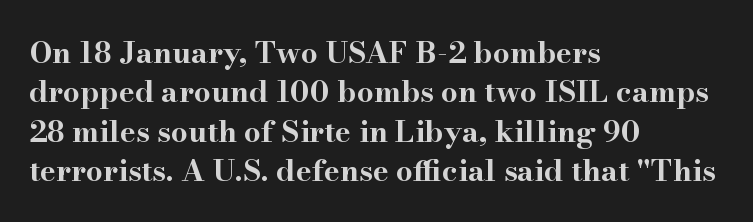
The image shows 30 px bold, wide serif type, upright; set left-aligned, normal line spacing (1.31x), normal letter spacing, not underlined; high stroke contrast and a small x-height.
